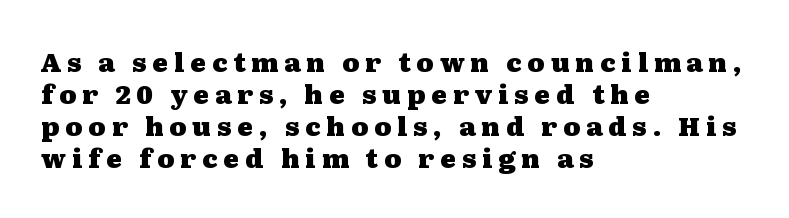
The image shows 26 px bold type, upright; set left-aligned, line spacing 1.23x, unusually wide letter spacing (+0.23 em), not underlined.
